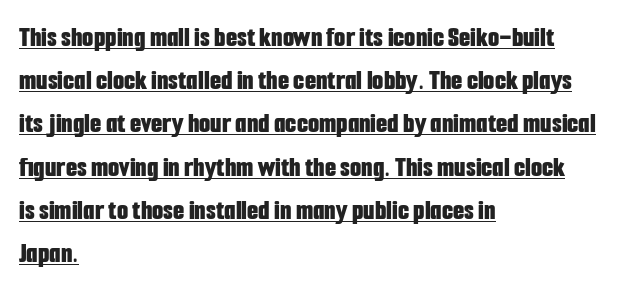
Character widths vary here, with narrow letters taking less room than wide ones. The paragraph shown leans on its left margin. Regular leading. These lines are composed in type without serifs. This rendering leaves character spacing at its baseline value. The words here are underlined.
